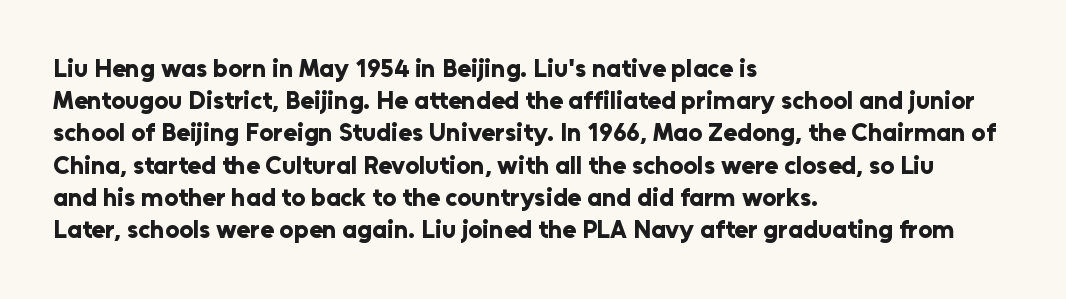
The lines sit at an ordinary, default distance from one another. Italic? Not at all — the glyphs are vertical. This rendering leaves character spacing at its baseline value. A student would call this left alignment; a typographer would say flush left, rag right.
